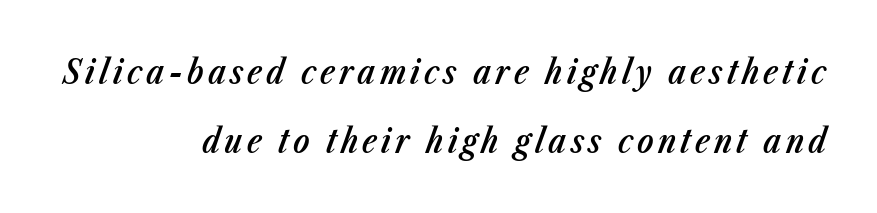
Q: Is the text bold? A: Semi-bold.
Q: Is the text italic (slanted)? A: Yes, it leans right by about 23 degrees.
Q: Is the text underlined? A: No.
Q: How is the paragraph aligned? A: Right-aligned.
Q: Is the spacing between lines tight, normal or loose? A: Loose.
Q: Width (condensed, normal, or wide)? A: Condensed.
Q: Stroke contrast? A: Low.
Q: x-height? A: Medium.
Q: Monospaced? A: No.
